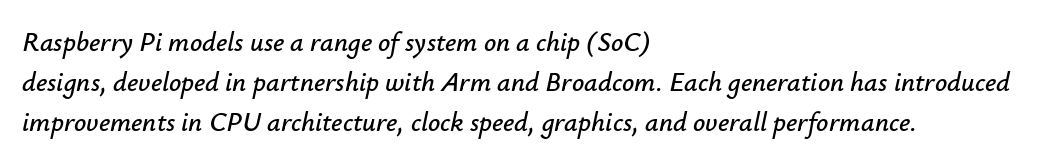
Q: Is the text italic (slanted)? A: Yes, it leans right by about 12 degrees.
Q: Is the text underlined? A: No.
Q: How is the paragraph aligned? A: Left-aligned.
Q: Is the spacing between letters normal or unusually wide? A: Normal.
Q: Is the spacing between lines tight, normal or loose? A: Normal.
